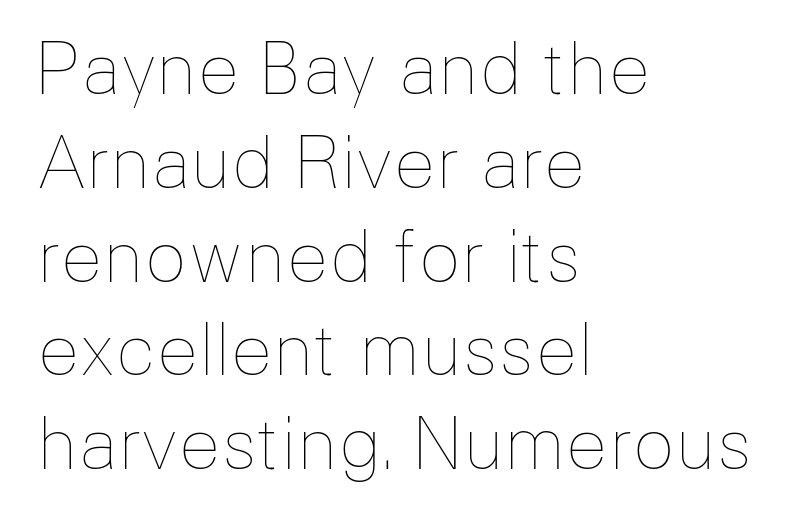
The image shows 70 px thin type, upright; set left-aligned, normal line spacing (1.34x), normal letter spacing, not underlined; low stroke contrast and a medium x-height.
